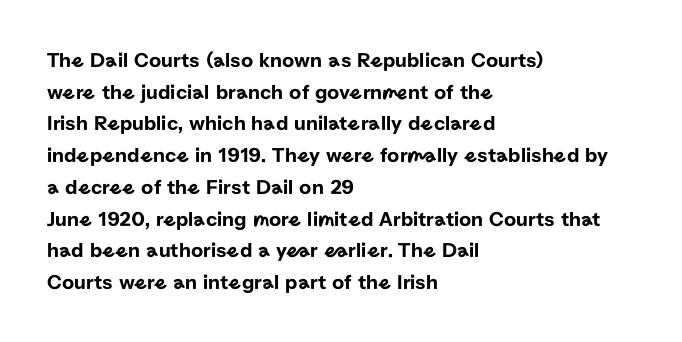
Has an underline been added? It has not. Do the letters lean? They stand straight. Notice how descenders clear the ascenders below comfortably — that's standard leading. The line texture is even and compact thanks to regular tracking.
